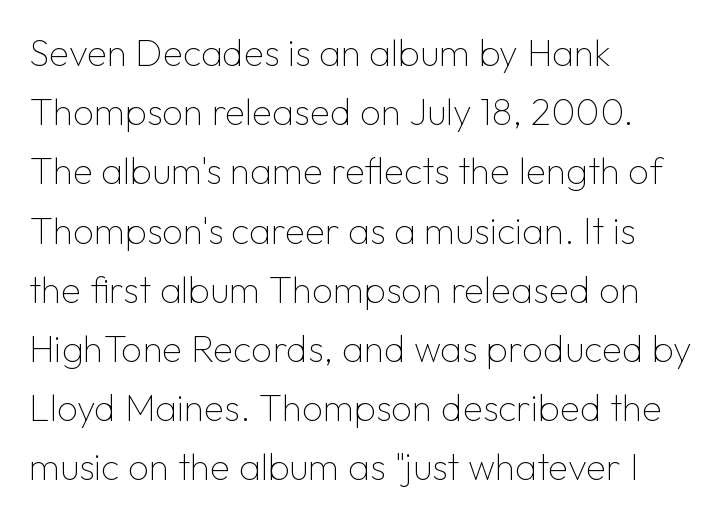
{"serif": "no", "italic": "no", "bold": "no", "weight": "thin", "width": "normal", "stroke_contrast": "low", "x_height": "medium", "monospaced": "no", "underline": "no", "align": "left", "line_spacing": "normal", "line_spacing_ratio": 1.6, "letter_spacing": "normal", "letter_spacing_em": 0.0, "glyph_px": 37}
